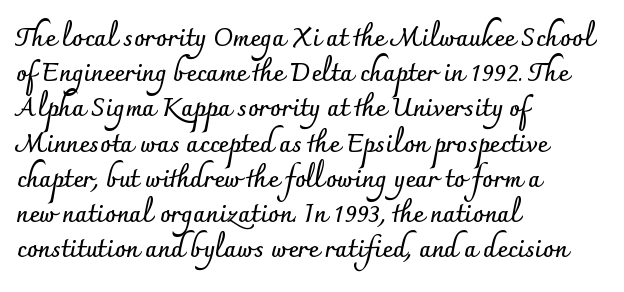
Here the glyphs are tracked normally, forming tight word shapes. Plain, unruled lines of type. Leading matches the norm, producing a regular column.
